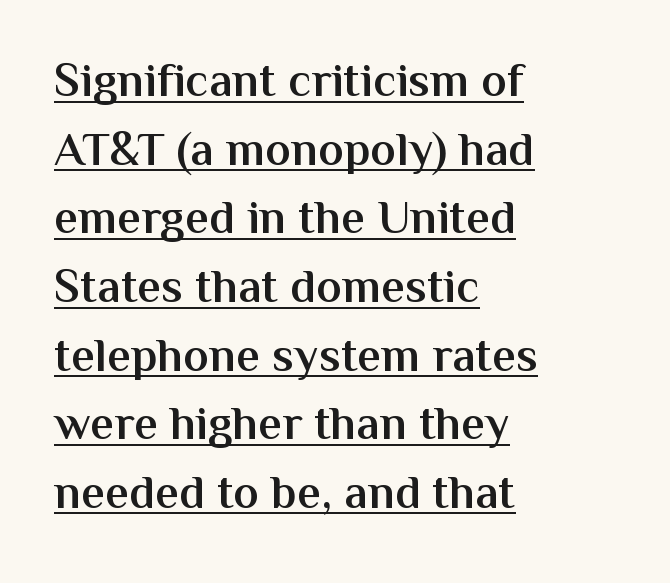
{"serif": "no", "italic": "no", "bold": "semi", "weight": "semibold", "width": "normal", "stroke_contrast": "medium", "x_height": "medium", "monospaced": "no", "underline": "yes", "align": "left", "line_spacing": "normal", "line_spacing_ratio": 1.43, "letter_spacing": "normal", "letter_spacing_em": 0.0, "glyph_px": 48}
